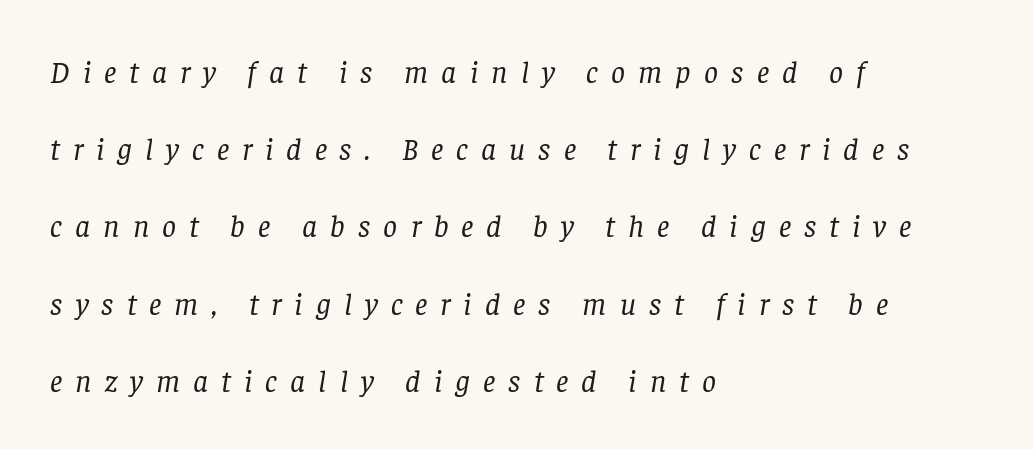
{"serif": "yes", "italic": "yes", "lean": "right", "slant_degrees": 8, "bold": "no", "weight": "regular", "width": "normal", "stroke_contrast": "low", "x_height": "large", "monospaced": "no", "underline": "no", "align": "left", "line_spacing": "loose", "line_spacing_ratio": 2.49, "letter_spacing": "wide", "letter_spacing_em": 0.42, "glyph_px": 31}
